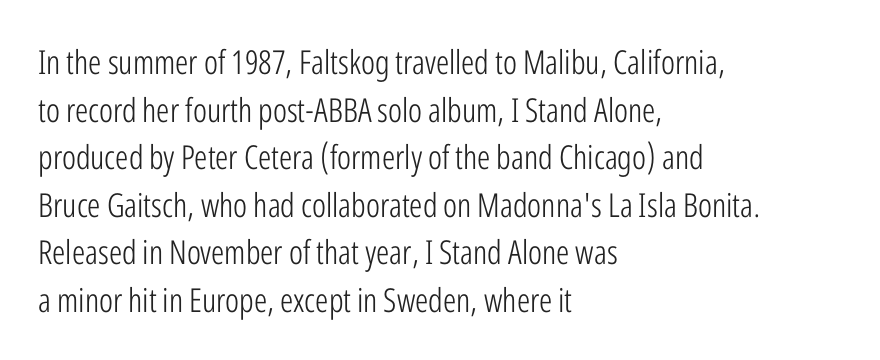
Quick note: not italic, upright. The space directly below the letters is spotless. These lines stack with their left ends in a neat column. Regular leading.
